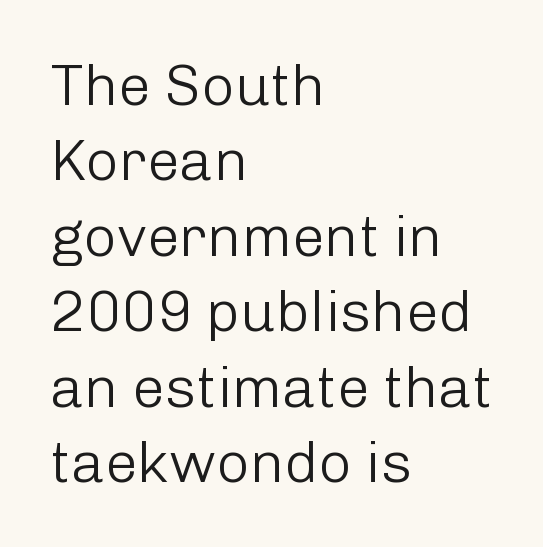
The image shows 58 px light sans-serif type, upright; set left-aligned, normal line spacing (1.3x), normal letter spacing, not underlined; low stroke contrast and a medium x-height.
